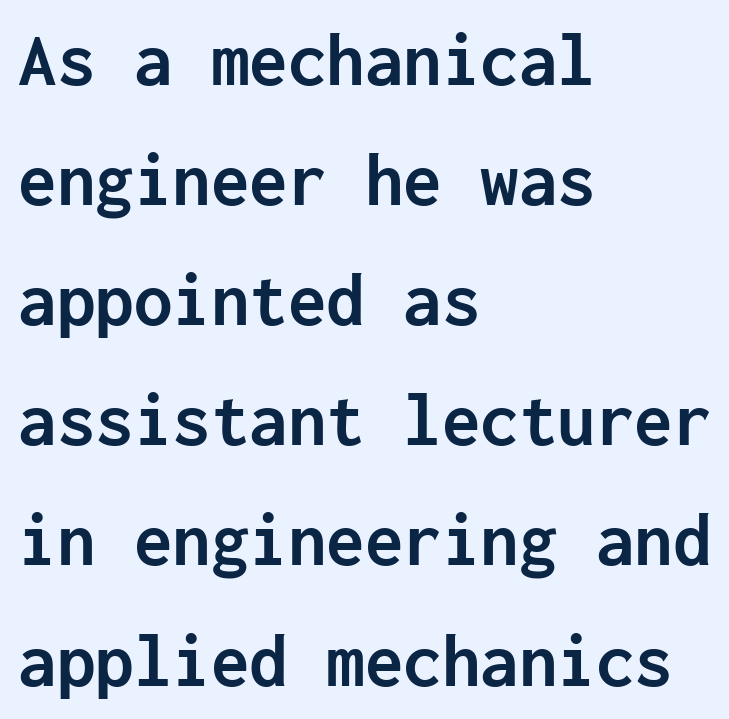
Q: Is the text bold? A: Yes.
Q: Is the text italic (slanted)? A: No, it is upright.
Q: Is the typeface a serif or a sans-serif typeface? A: Sans-serif.
Q: Is the text underlined? A: No.
Q: How is the paragraph aligned? A: Left-aligned.
Q: Is the spacing between letters normal or unusually wide? A: Normal.
Q: Is the spacing between lines tight, normal or loose? A: Normal.
Q: Width (condensed, normal, or wide)? A: Normal.
Q: Stroke contrast? A: Low.
Q: x-height? A: Medium.
Q: Monospaced? A: Yes.
